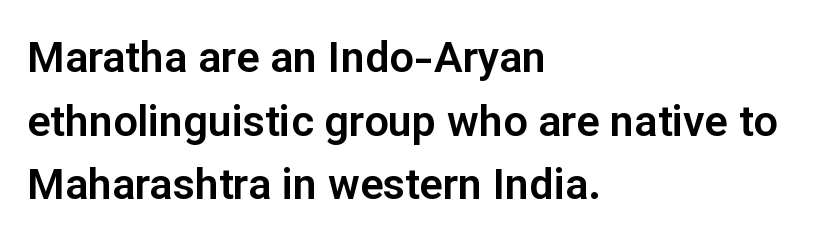
{"serif": "no", "italic": "no", "width": "normal", "stroke_contrast": "low", "x_height": "medium", "monospaced": "no", "underline": "no", "align": "left", "line_spacing": "normal", "line_spacing_ratio": 1.48, "letter_spacing": "normal", "letter_spacing_em": 0.0, "glyph_px": 43}
